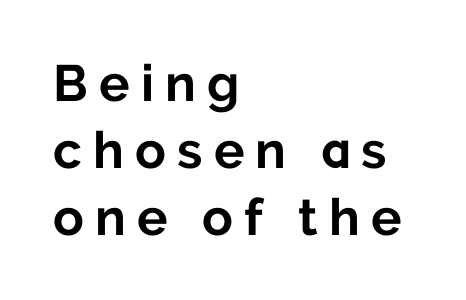
The designer went with a sans here, leaving each stem footless. The rendering uses a bold face; every stroke is thick and dark. If you drew a ruler down the left edge, every line would touch it. The line texture is sparse and dotted thanks to wide tracking. Quick note: interline space is typical. Posture: upright roman.
